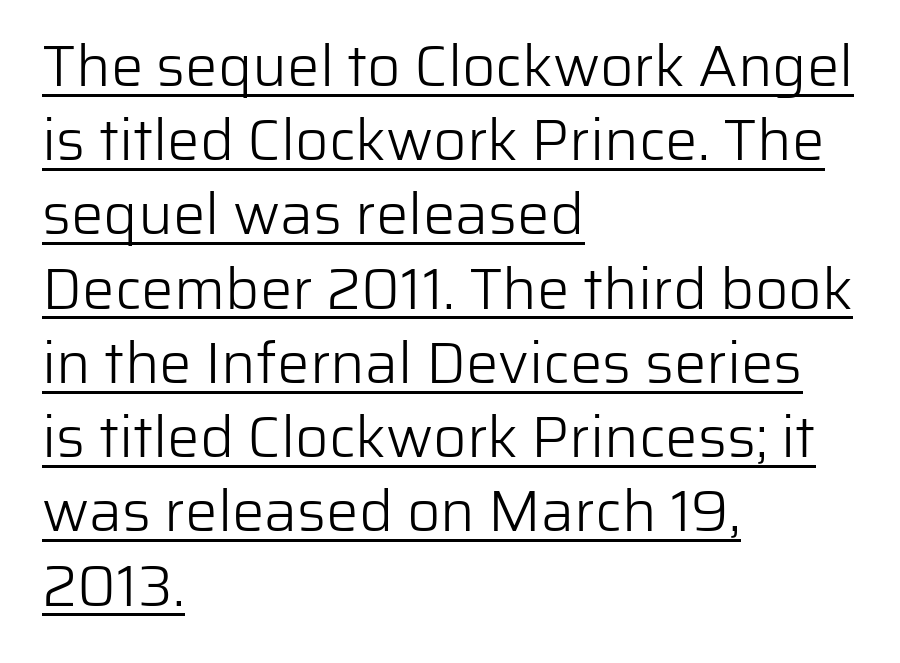
The image shows 58 px light sans-serif type, upright; set left-aligned, normal line spacing (1.28x), normal letter spacing, underlined; low stroke contrast and a medium x-height.
